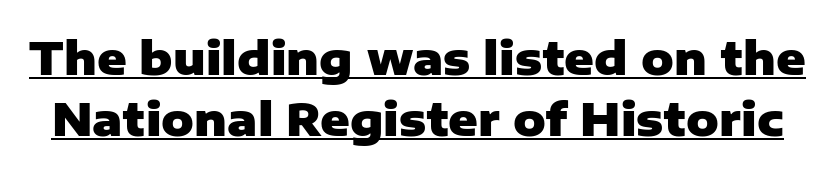
{"serif": "no", "italic": "no", "bold": "yes", "weight": "heavy", "width": "normal", "stroke_contrast": "low", "x_height": "medium", "monospaced": "no", "underline": "yes", "line_spacing": "normal", "line_spacing_ratio": 1.35, "letter_spacing": "normal", "letter_spacing_em": 0.0, "glyph_px": 45}
